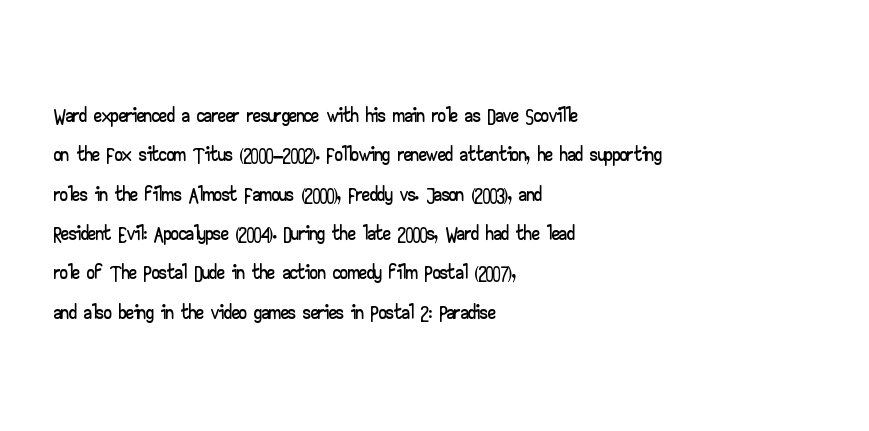
The image shows 31 px wide sans-serif type, upright; set left-aligned, normal line spacing (1.27x), normal letter spacing, not underlined; low stroke contrast and a small x-height.
